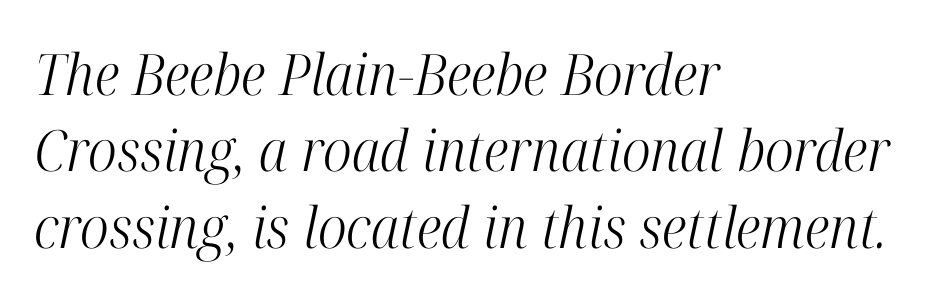
Q: Is the text bold? A: No.
Q: Is the text italic (slanted)? A: Yes, it leans right by about 12 degrees.
Q: Is the typeface a serif or a sans-serif typeface? A: Serif.
Q: Is the text underlined? A: No.
Q: How is the paragraph aligned? A: Left-aligned.
Q: Is the spacing between letters normal or unusually wide? A: Normal.
Q: Is the spacing between lines tight, normal or loose? A: Normal.
Q: Width (condensed, normal, or wide)? A: Condensed.
Q: Stroke contrast? A: High.
Q: x-height? A: Medium.
Q: Monospaced? A: No.
